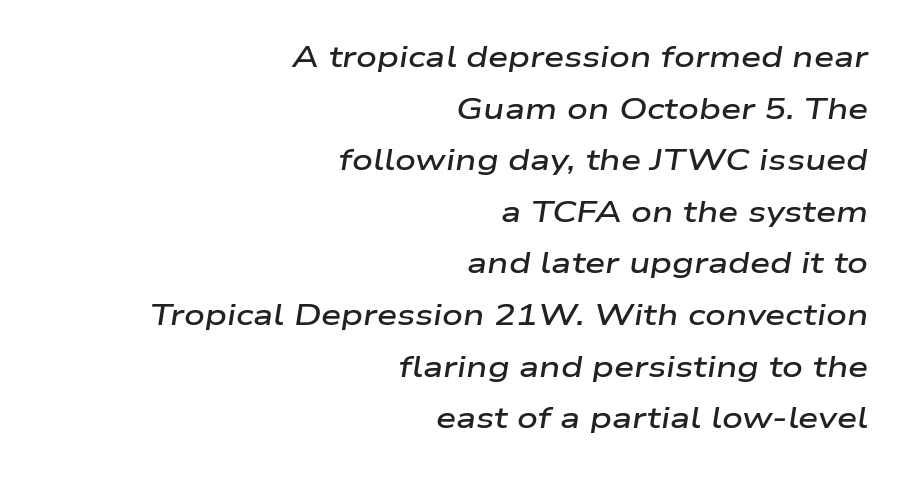
Q: Is the text bold? A: Semi-bold.
Q: Is the text italic (slanted)? A: Yes, it leans right by about 9 degrees.
Q: Is the text underlined? A: No.
Q: How is the paragraph aligned? A: Right-aligned.
Q: Is the spacing between letters normal or unusually wide? A: Normal.
Q: Width (condensed, normal, or wide)? A: Wide.
Q: Stroke contrast? A: Low.
Q: x-height? A: Medium.
Q: Monospaced? A: No.
